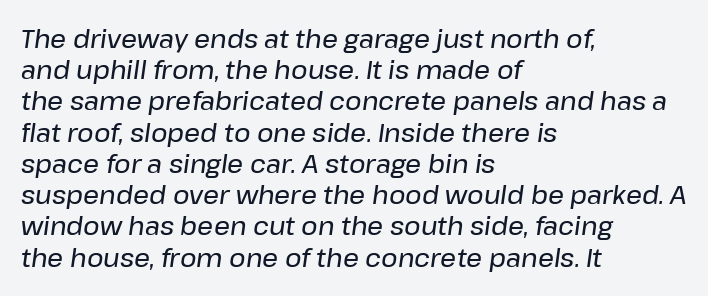
Layout note: lines flush left. Regular leading. There is no visible air inserted between adjacent glyphs. Check under the words: just untouched page. Every character sits at an angle, as italics do.
